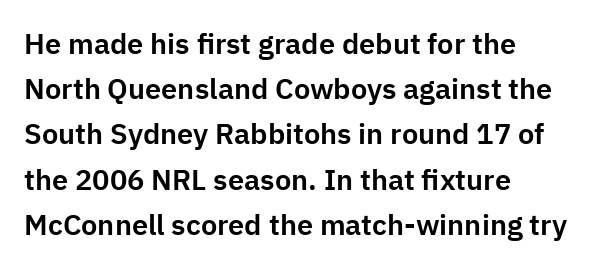
The specimen omits any rule beneath the text block's lines. Is the block centered? No — it sits flush against the left margin. Italic: no, the glyphs are upright roman. Spacing between characters is what you'd get straight out of the box.
